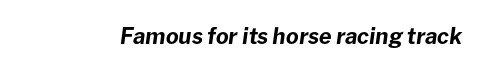
{"italic": "yes", "lean": "right", "slant_degrees": 8, "bold": "yes", "underline": "no", "letter_spacing": "normal", "letter_spacing_em": 0.0, "glyph_px": 22}
